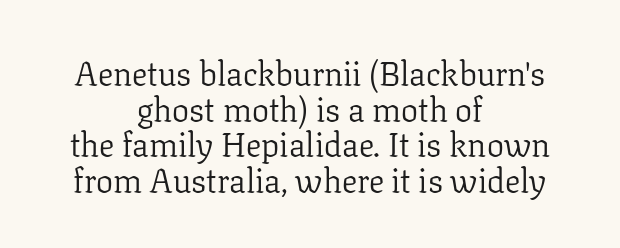
{"serif": "yes", "italic": "no", "bold": "no", "weight": "light", "width": "normal", "stroke_contrast": "low", "x_height": "medium", "monospaced": "no", "underline": "no", "align": "center", "line_spacing": "tight", "line_spacing_ratio": 1.05, "letter_spacing": "normal", "letter_spacing_em": 0.0, "glyph_px": 34}
